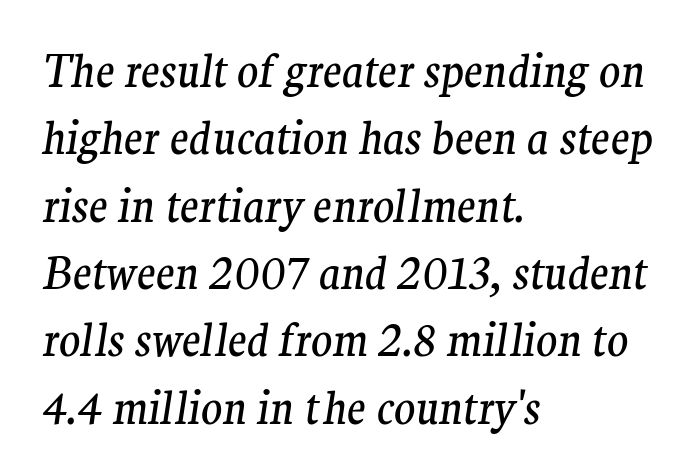
The image shows 44 px regular-weight serif type, italic (leaning right); set left-aligned, normal line spacing (1.53x), normal letter spacing, not underlined; medium stroke contrast and a medium x-height.
